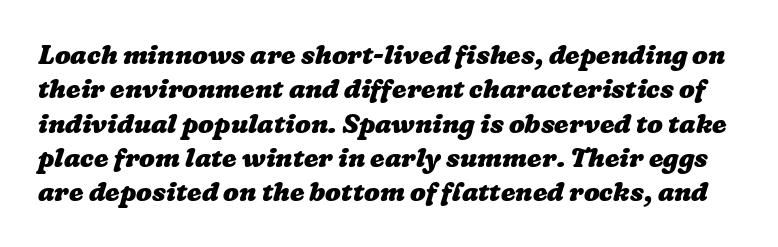
Q: Is the text bold? A: Yes.
Q: Is the text underlined? A: No.
Q: Is the spacing between letters normal or unusually wide? A: Normal.
Q: Is the spacing between lines tight, normal or loose? A: Normal.
